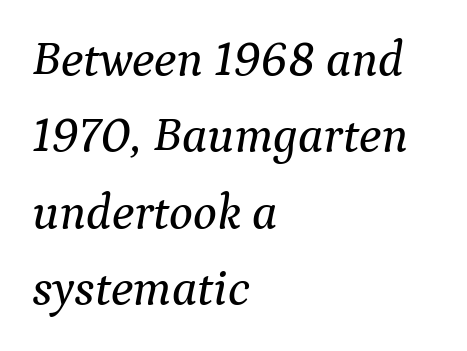
Rule under the text: the space is simply empty. I'd call this a serif setting — the letters wear small feet. Slanted lettering throughout. The letters advance in unequal steps, a hallmark of proportional type. Successive baselines arrive at the customary interval.
